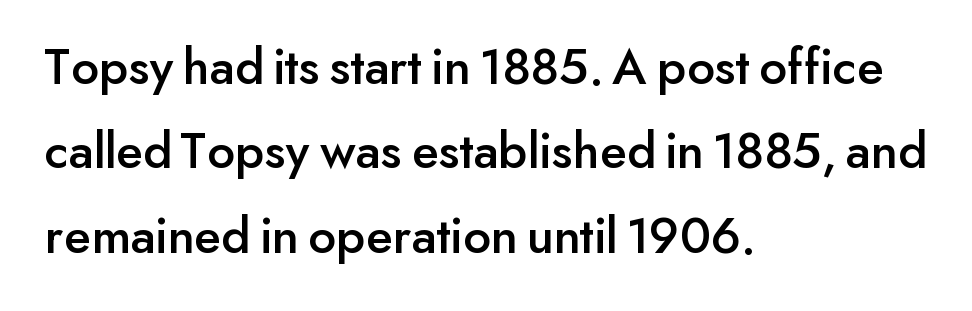
Underlining? Definitely not there. This sample uses a sans-serif face. The passage shown has conventional tracking throughout. The rendering anchors every line to the left-hand side. Do the letters lean? They stand straight. A typesetter would call this proportional, since set widths differ per character.
